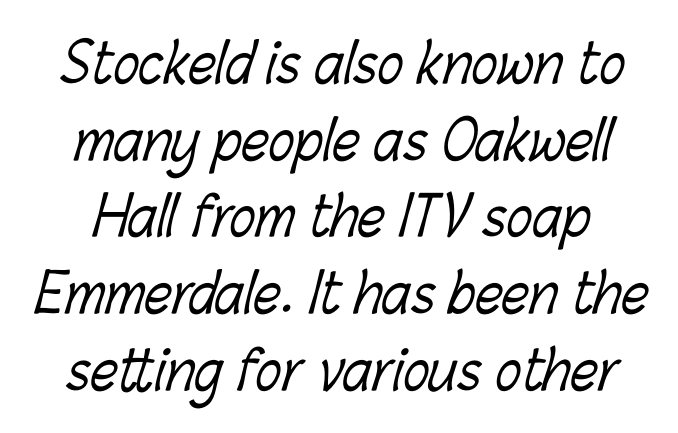
The image shows 54 px light, condensed type; set normal line spacing (1.42x), normal letter spacing, not underlined; low stroke contrast and a medium x-height.
